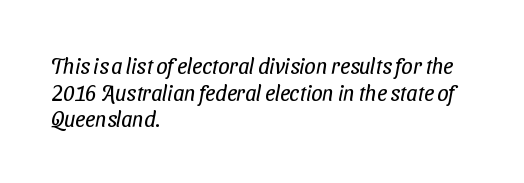
The image shows 22 px text type; set left-aligned, line spacing 1.21x, normal letter spacing, not underlined.
